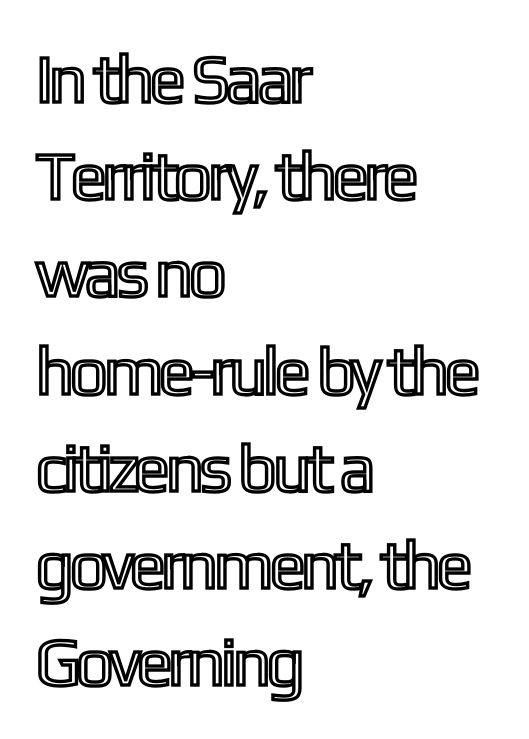
Q: Is the text italic (slanted)? A: No, it is upright.
Q: Is the text underlined? A: No.
Q: How is the paragraph aligned? A: Left-aligned.
Q: Is the spacing between letters normal or unusually wide? A: Normal.
Q: Is the spacing between lines tight, normal or loose? A: Normal.
Q: Width (condensed, normal, or wide)? A: Condensed.
Q: x-height? A: Medium.
Q: Monospaced? A: No.
